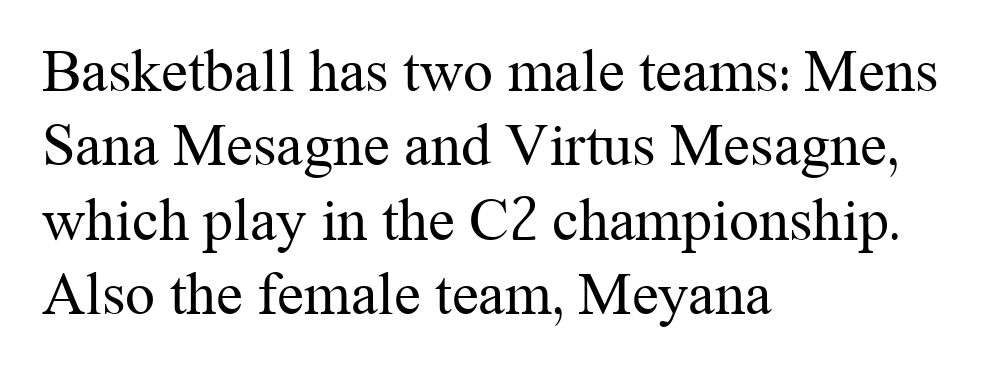
Visually the block forms a straight wall on the left and a jagged coastline on the right. Stroke terminals: seriffed. Tracking value appears to be zero — textbook default spacing. The space beneath each line is pristine and unruled. A typesetter would mark this as roman, not italic.
